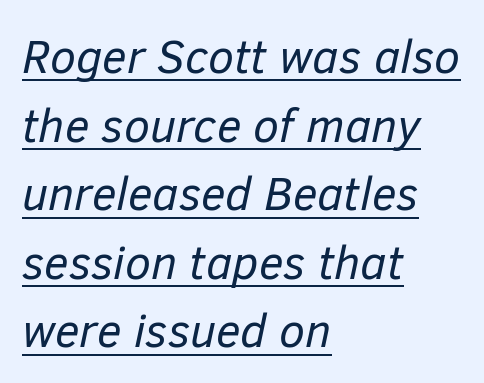
{"italic": "yes", "lean": "right", "slant_degrees": 12, "bold": "no", "weight": "regular", "width": "normal", "stroke_contrast": "low", "x_height": "medium", "monospaced": "no", "underline": "yes", "align": "left", "line_spacing": "normal", "line_spacing_ratio": 1.46, "letter_spacing": "normal", "letter_spacing_em": 0.0, "glyph_px": 47}
